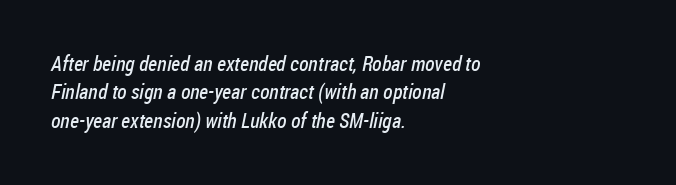
{"bold": "no", "underline": "no", "align": "left", "line_spacing": "normal", "line_spacing_ratio": 1.35, "letter_spacing": "normal", "letter_spacing_em": 0.0, "glyph_px": 21}
